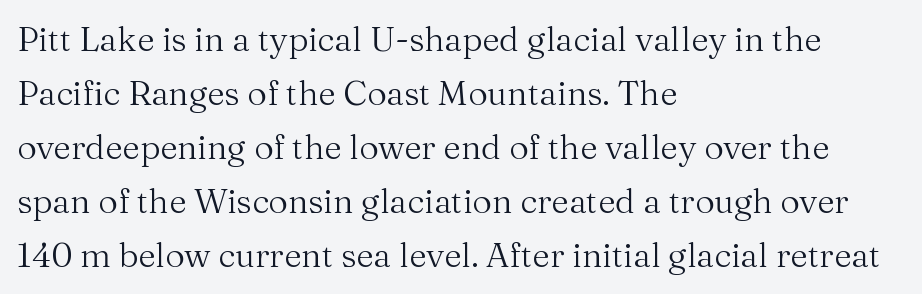
Short and long lines alike share a common starting point at left. Horizontal bands of white between lines are of average thickness. The baseline area is clear. The letters look calm and open, with moderate or lighter stems.
